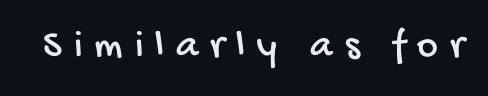
Character widths vary here, with narrow letters taking less room than wide ones. The letters carry no serifs — their stems end cleanly without finishing strokes. Lines of text with bare space underneath. Words appear elongated and porous because spacing is wide.
